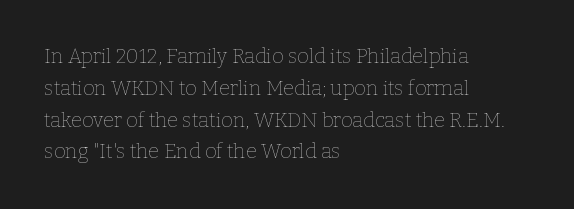
Q: Is the text bold? A: No.
Q: Is the text italic (slanted)? A: No, it is upright.
Q: Is the text underlined? A: No.
Q: How is the paragraph aligned? A: Left-aligned.
Q: Is the spacing between letters normal or unusually wide? A: Normal.
Q: Is the spacing between lines tight, normal or loose? A: Normal.
